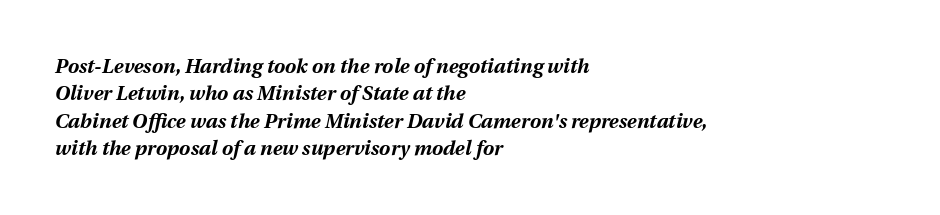
{"italic": "yes", "lean": "right", "slant_degrees": 12, "bold": "yes", "underline": "no", "align": "left", "line_spacing": "normal", "line_spacing_ratio": 1.37, "letter_spacing": "normal", "letter_spacing_em": 0.0, "glyph_px": 20}
